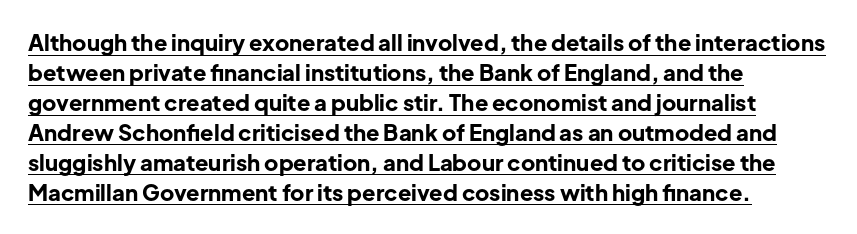
The image shows 22 px bold type, upright; set left-aligned, normal line spacing (1.36x), normal letter spacing, underlined.
